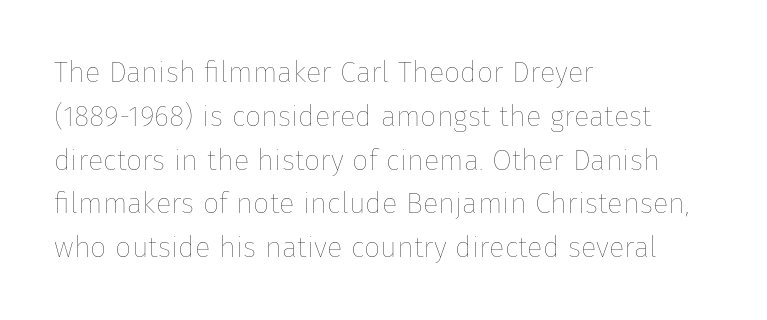
The image shows 29 px thin type, upright; set left-aligned, normal line spacing (1.51x), normal letter spacing, not underlined; low stroke contrast and a medium x-height.
